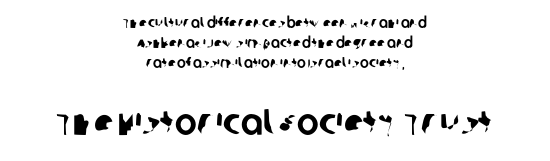
This sample uses a sans-serif face. The more generous point size was reserved for the lower chunk. No word sits above an underline. Proportional: the letters do not fall into vertical columns. The rendering positions every line midway between the sides. The line-height multiplier appears to be the usual default.
